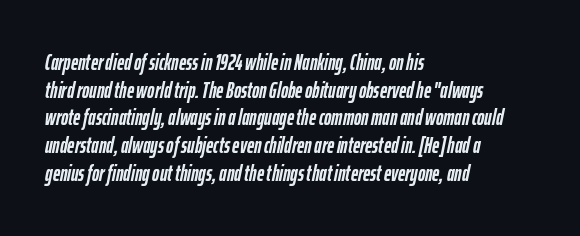
Q: Is the text bold? A: Yes.
Q: Is the text italic (slanted)? A: Yes, it leans right by about 12 degrees.
Q: Is the text underlined? A: No.
Q: How is the paragraph aligned? A: Left-aligned.
Q: Is the spacing between letters normal or unusually wide? A: Normal.
Q: Is the spacing between lines tight, normal or loose? A: Normal.
